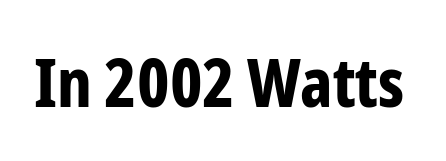
Q: Is the text bold? A: Yes.
Q: Is the text italic (slanted)? A: No, it is upright.
Q: Is the typeface a serif or a sans-serif typeface? A: Sans-serif.
Q: Is the text underlined? A: No.
Q: Is the spacing between letters normal or unusually wide? A: Normal.
Q: Width (condensed, normal, or wide)? A: Condensed.
Q: Stroke contrast? A: Low.
Q: x-height? A: Medium.
Q: Monospaced? A: No.
